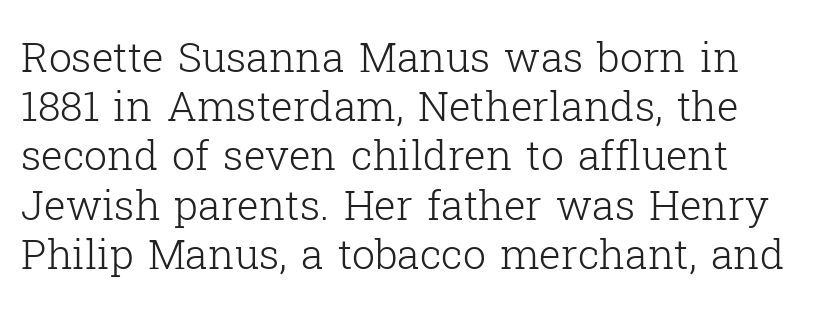
The image shows 41 px light serif type, upright; set left-aligned, line spacing 1.2x, normal letter spacing, not underlined; low stroke contrast and a medium x-height.
